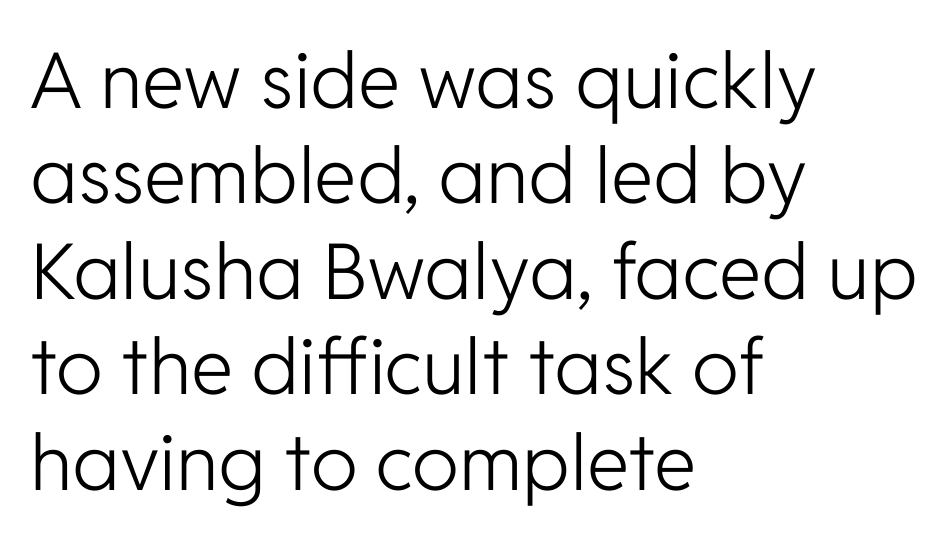
Observe the ordinary spacing: letters are neighbours, not strangers. Typeset ragged right — the left edge is the straight one. You could not count columns in this text — the font is proportionally spaced. Check where the strokes stop: nothing finishes them off — pure sans. Style check: upright.
